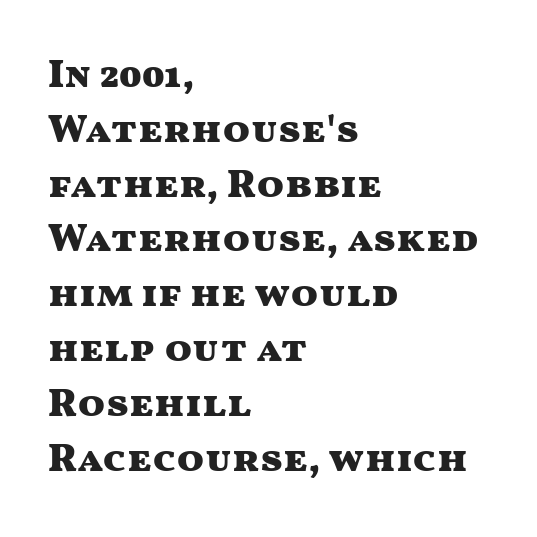
Q: Is the text bold? A: Yes.
Q: Is the text italic (slanted)? A: No, it is upright.
Q: Is the typeface a serif or a sans-serif typeface? A: Sans-serif.
Q: Is the text underlined? A: No.
Q: How is the paragraph aligned? A: Left-aligned.
Q: Is the spacing between letters normal or unusually wide? A: Normal.
Q: Is the spacing between lines tight, normal or loose? A: Normal.
Q: Width (condensed, normal, or wide)? A: Wide.
Q: Stroke contrast? A: Medium.
Q: x-height? A: Medium.
Q: Monospaced? A: No.
